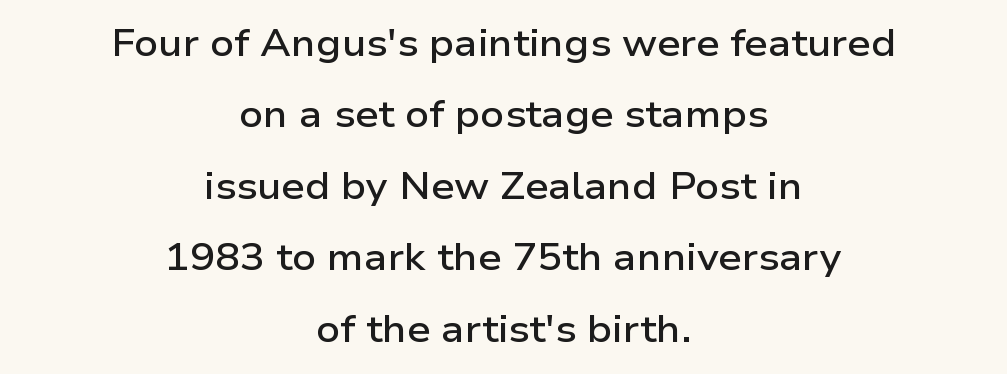
The compositor balanced each line on the midline. Serifs: no, the terminals of the letterforms are clean. Posture: upright roman. The baseline area is clear.
